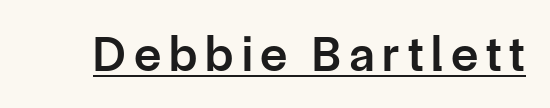
Varying glyph widths throughout — classic text-font behaviour. Looks like someone drew a line under every word here. I'd describe the lettering as semibold — firm but not a full bold. Notice how the stems are strictly vertical — no italics here.
